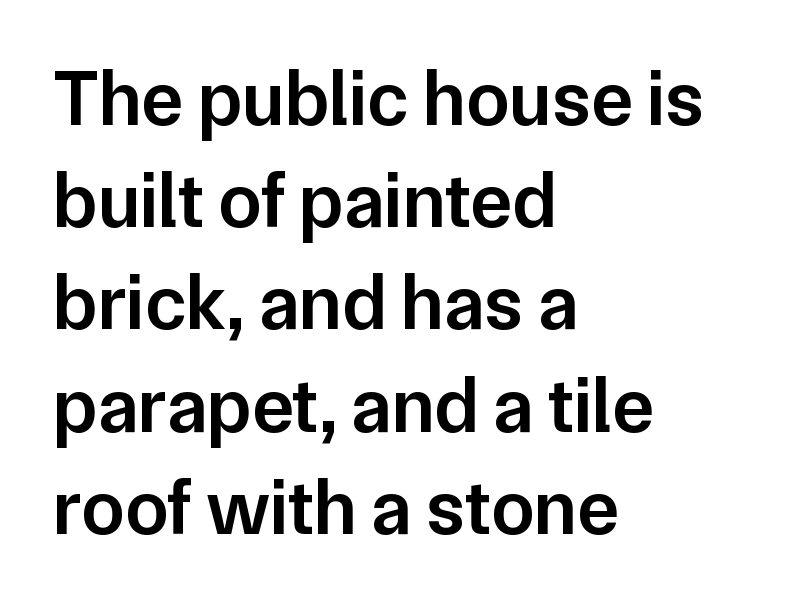
Q: Is the text bold? A: Semi-bold.
Q: Is the text italic (slanted)? A: No, it is upright.
Q: Is the typeface a serif or a sans-serif typeface? A: Sans-serif.
Q: Is the text underlined? A: No.
Q: How is the paragraph aligned? A: Left-aligned.
Q: Is the spacing between letters normal or unusually wide? A: Normal.
Q: Is the spacing between lines tight, normal or loose? A: Normal.
Q: Width (condensed, normal, or wide)? A: Normal.
Q: Stroke contrast? A: Low.
Q: x-height? A: Medium.
Q: Monospaced? A: No.
